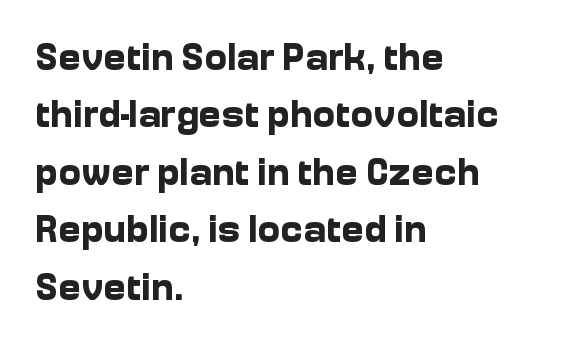
The image shows 38 px bold sans-serif type, upright; set left-aligned, normal line spacing (1.51x), normal letter spacing, not underlined; low stroke contrast and a medium x-height.
